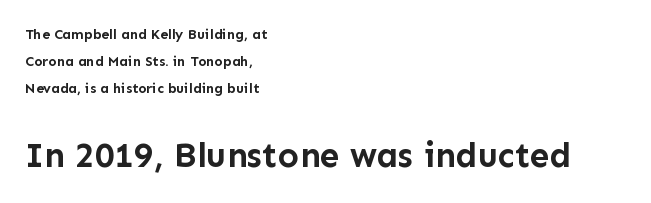
{"serif": "no", "italic": "no", "bold": "yes", "weight": "semibold", "width": "normal", "stroke_contrast": "low", "x_height": "medium", "monospaced": "no", "underline": "no", "align": "left", "line_spacing": "loose", "line_spacing_ratio": 1.94, "letter_spacing": "normal", "letter_spacing_em": 0.0, "larger_block": "second", "size_ratio": 2.5, "glyph_px": 35}
